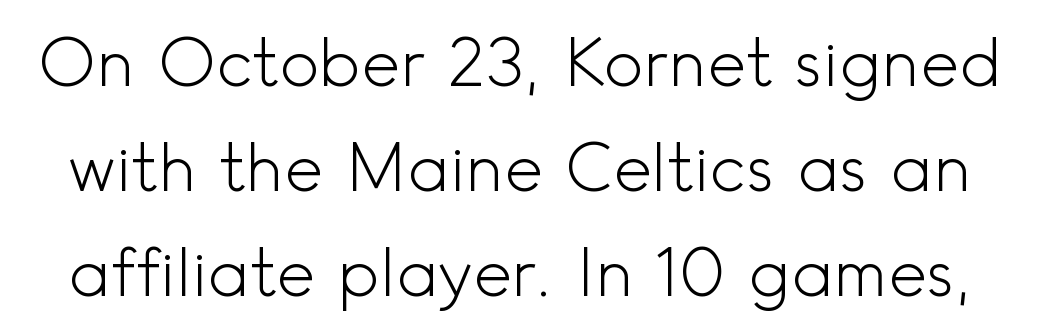
Q: Is the text bold? A: No.
Q: Is the text italic (slanted)? A: No, it is upright.
Q: Is the typeface a serif or a sans-serif typeface? A: Sans-serif.
Q: Is the text underlined? A: No.
Q: Is the spacing between letters normal or unusually wide? A: Normal.
Q: Is the spacing between lines tight, normal or loose? A: Normal.
Q: Width (condensed, normal, or wide)? A: Normal.
Q: x-height? A: Small.
Q: Monospaced? A: No.
